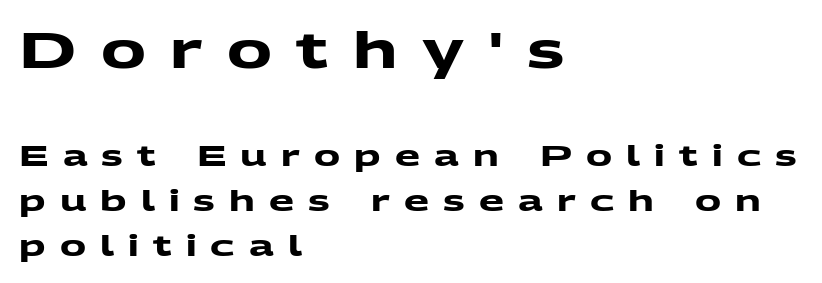
Its strokes are broad and dark, the hallmark of bold type. Typeset ragged right — the left edge is the straight one. Unmarked baselines from the first word to the last. A typesetter would call this heavily tracked-out type.
